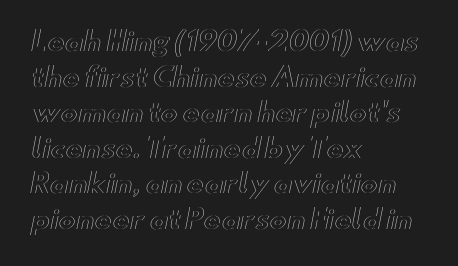
{"underline": "no", "align": "left", "line_spacing": "normal", "line_spacing_ratio": 1.37, "letter_spacing": "normal", "letter_spacing_em": 0.0, "glyph_px": 26}
